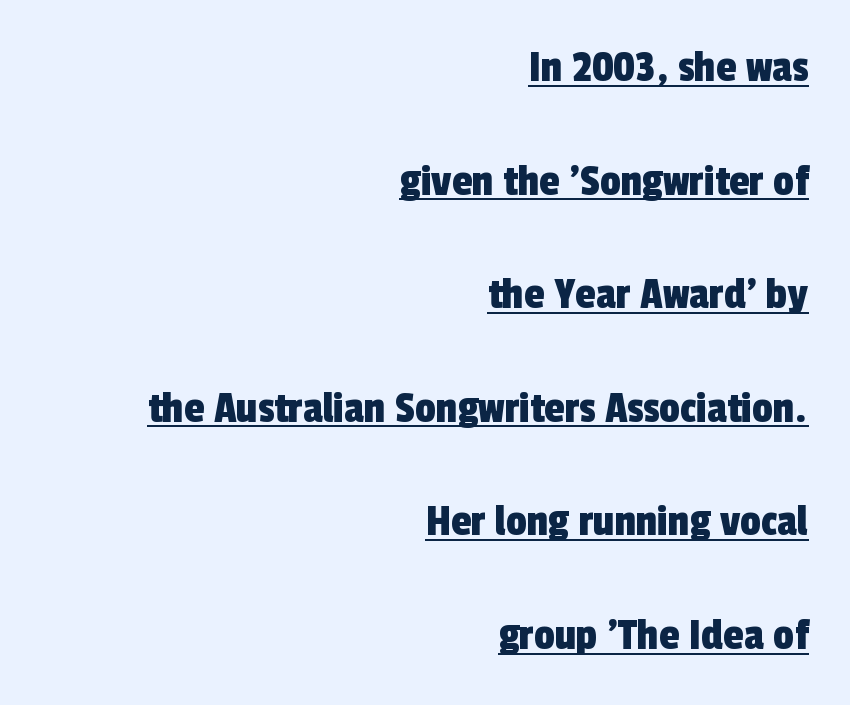
What decoration does the sample have? An underline. How are the letters spaced? Ordinarily, with no added tracking. Vertical spacing — loose. Varying glyph widths throughout — classic text-font behaviour. Check where the strokes stop: nothing finishes them off — pure sans.
